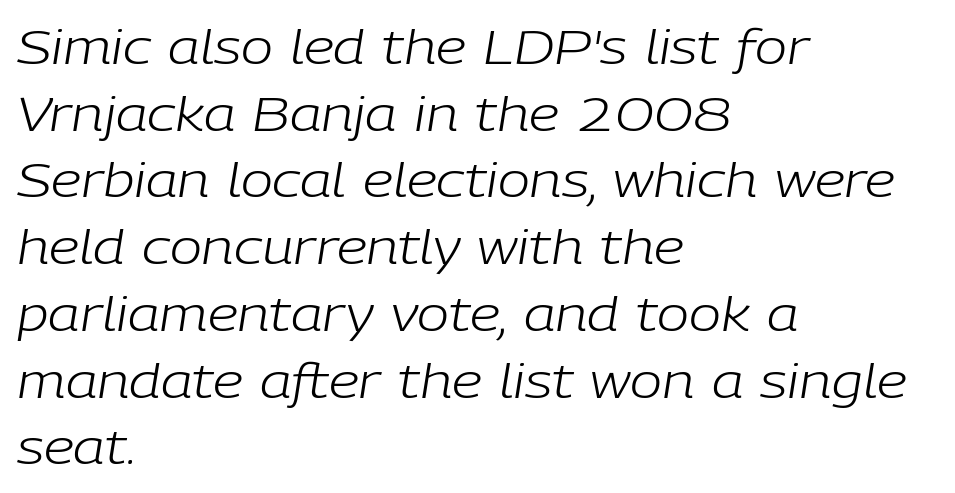
Evenly set lines give the paragraph a standard silhouette. Spacing verdict: proportional, widths tailored to each character. Glyph-to-glyph distance matches everyday printed text. The gap between lines stays unmarked. You can tell it's italic because the verticals aren't actually vertical.
